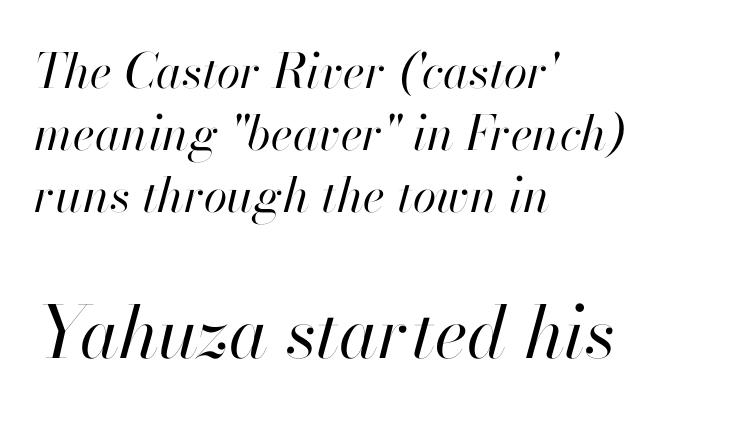
The image shows 72 px regular-weight type, italic (leaning right); set left-aligned, normal line spacing (1.29x), normal letter spacing, not underlined; the second (bottom) block is 1.5x larger; high stroke contrast and a small x-height.
